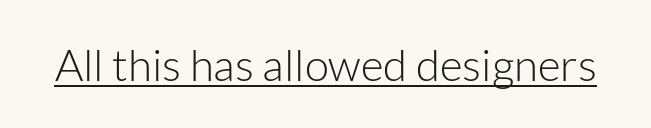
Q: Is the text bold? A: No.
Q: Is the text italic (slanted)? A: No, it is upright.
Q: Is the typeface a serif or a sans-serif typeface? A: Sans-serif.
Q: Is the text underlined? A: Yes.
Q: Is the spacing between letters normal or unusually wide? A: Normal.
Q: Width (condensed, normal, or wide)? A: Normal.
Q: Stroke contrast? A: Low.
Q: x-height? A: Medium.
Q: Monospaced? A: No.
